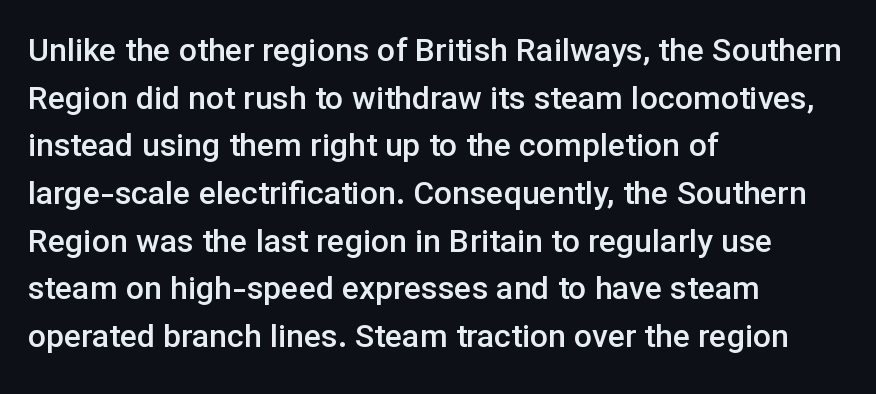
Q: Is the text bold? A: Semi-bold.
Q: Is the text italic (slanted)? A: No, it is upright.
Q: Is the typeface a serif or a sans-serif typeface? A: Sans-serif.
Q: Is the text underlined? A: No.
Q: How is the paragraph aligned? A: Left-aligned.
Q: Is the spacing between letters normal or unusually wide? A: Normal.
Q: Is the spacing between lines tight, normal or loose? A: Normal.
Q: Width (condensed, normal, or wide)? A: Normal.
Q: Stroke contrast? A: Low.
Q: x-height? A: Medium.
Q: Monospaced? A: No.
